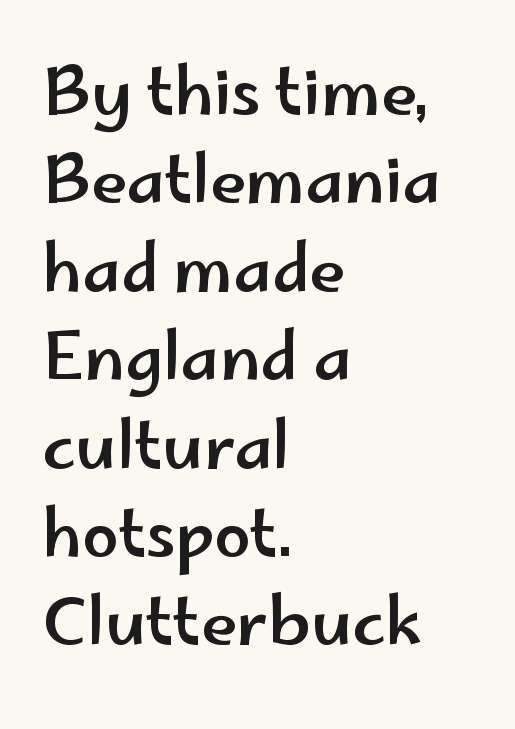
Q: Is the text italic (slanted)? A: No, it is upright.
Q: Is the typeface a serif or a sans-serif typeface? A: Sans-serif.
Q: Is the text underlined? A: No.
Q: How is the paragraph aligned? A: Left-aligned.
Q: Is the spacing between letters normal or unusually wide? A: Normal.
Q: Is the spacing between lines tight, normal or loose? A: Normal.
Q: Width (condensed, normal, or wide)? A: Wide.
Q: Stroke contrast? A: Low.
Q: x-height? A: Small.
Q: Monospaced? A: No.
